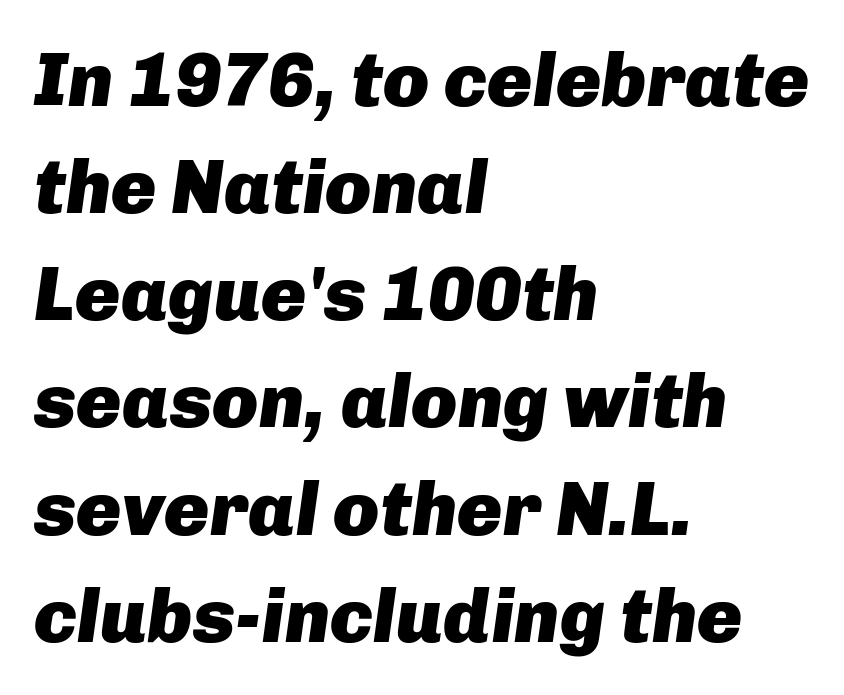
Honestly, the letter spacing is just normal — you wouldn't notice it. Line starts are locked; line ends wander. The typography opts for an oblique posture over an upright one. Successive baselines arrive at the customary interval. Set as a true bold cut, around the 700 mark. Type without underlining.
